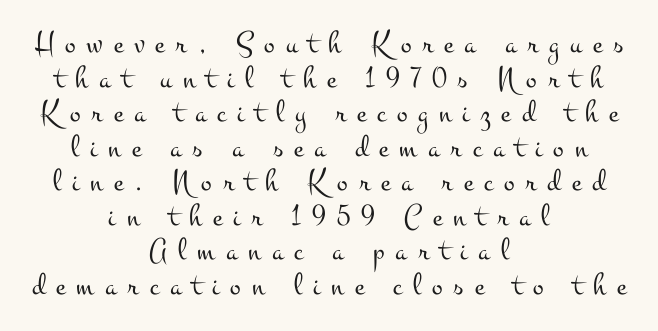
The image shows 32 px light, wide type; set centered, tight line spacing (1.08x), unusually wide letter spacing (+0.34 em), not underlined; medium stroke contrast and a small x-height.
